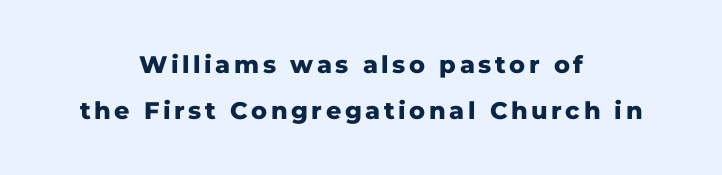
The image shows 24 px bold type, upright; set centered, loose line spacing (1.91x), not underlined.
